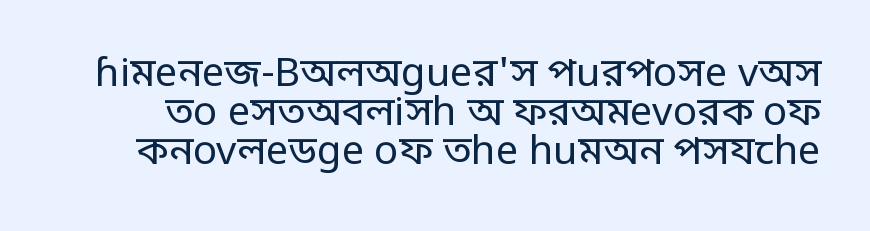
{"serif": "no", "italic": "no", "bold": "no", "weight": "regular", "width": "condensed", "stroke_contrast": "low", "monospaced": "no", "underline": "no", "line_spacing": "tight", "line_spacing_ratio": 0.98, "letter_spacing": "normal", "letter_spacing_em": 0.0, "glyph_px": 40}
